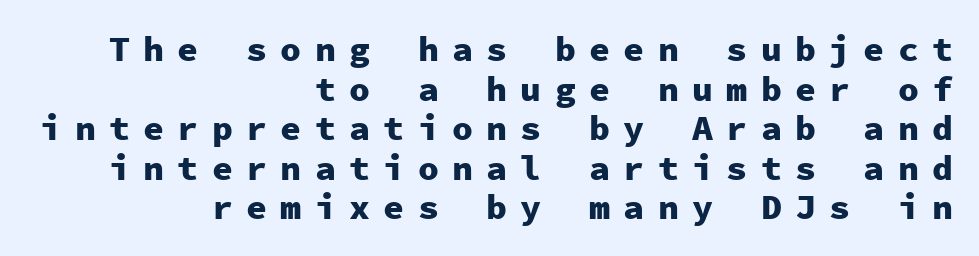
Q: Is the text bold? A: Yes.
Q: Is the text italic (slanted)? A: No, it is upright.
Q: Is the typeface a serif or a sans-serif typeface? A: Sans-serif.
Q: Is the text underlined? A: No.
Q: How is the paragraph aligned? A: Right-aligned.
Q: Is the spacing between letters normal or unusually wide? A: Unusually wide.
Q: Is the spacing between lines tight, normal or loose? A: Tight.
Q: Width (condensed, normal, or wide)? A: Normal.
Q: Stroke contrast? A: Low.
Q: x-height? A: Medium.
Q: Monospaced? A: Yes.
